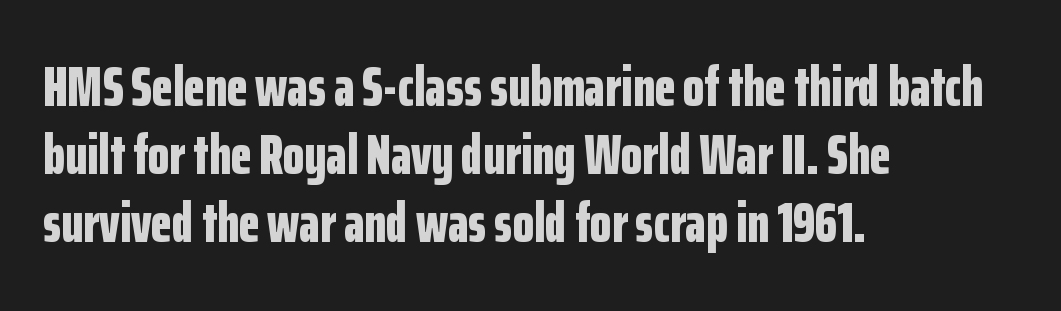
Q: Is the text bold? A: Yes.
Q: Is the text italic (slanted)? A: No, it is upright.
Q: Is the typeface a serif or a sans-serif typeface? A: Sans-serif.
Q: Is the text underlined? A: No.
Q: How is the paragraph aligned? A: Left-aligned.
Q: Is the spacing between letters normal or unusually wide? A: Normal.
Q: Width (condensed, normal, or wide)? A: Condensed.
Q: Stroke contrast? A: Low.
Q: x-height? A: Medium.
Q: Monospaced? A: No.
